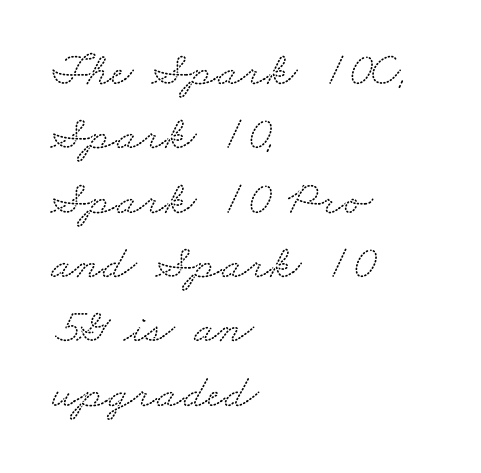
Q: Is the typeface a serif or a sans-serif typeface? A: Serif.
Q: Is the text underlined? A: No.
Q: How is the paragraph aligned? A: Left-aligned.
Q: Is the spacing between letters normal or unusually wide? A: Normal.
Q: Is the spacing between lines tight, normal or loose? A: Normal.
Q: Width (condensed, normal, or wide)? A: Wide.
Q: Stroke contrast? A: Low.
Q: x-height? A: Small.
Q: Monospaced? A: No.
